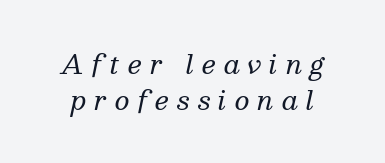
The image shows 26 px text type, italic (leaning right); set normal line spacing (1.37x), unusually wide letter spacing (+0.31 em), not underlined.
